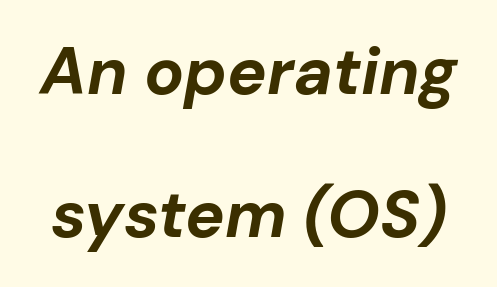
{"italic": "yes", "lean": "right", "slant_degrees": 10, "bold": "yes", "weight": "bold", "width": "normal", "stroke_contrast": "low", "x_height": "medium", "monospaced": "no", "underline": "no", "line_spacing": "loose", "line_spacing_ratio": 2.17, "letter_spacing": "normal", "letter_spacing_em": 0.0, "glyph_px": 66}
